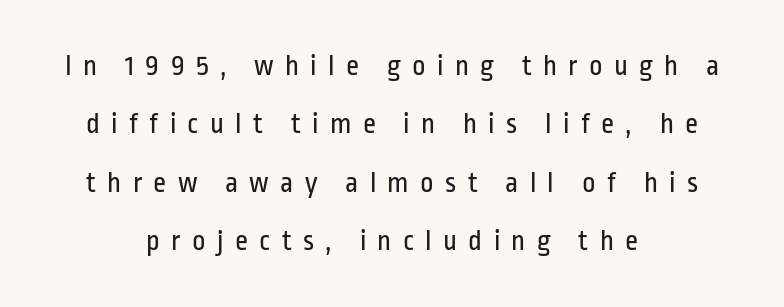
{"serif": "no", "italic": "no", "bold": "no", "weight": "regular", "width": "condensed", "stroke_contrast": "low", "x_height": "medium", "monospaced": "no", "underline": "no", "align": "center", "line_spacing": "loose", "line_spacing_ratio": 2.01, "letter_spacing": "wide", "letter_spacing_em": 0.39, "glyph_px": 29}
